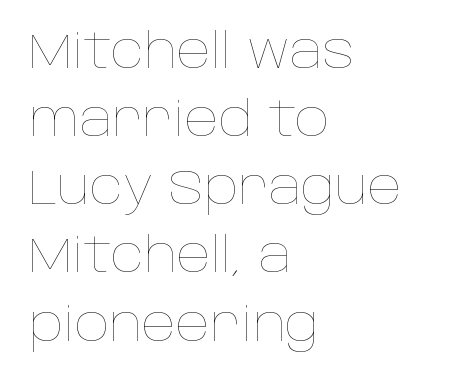
The image shows 48 px thin type, upright; set left-aligned, normal line spacing (1.42x), normal letter spacing, not underlined; low stroke contrast and a large x-height.
